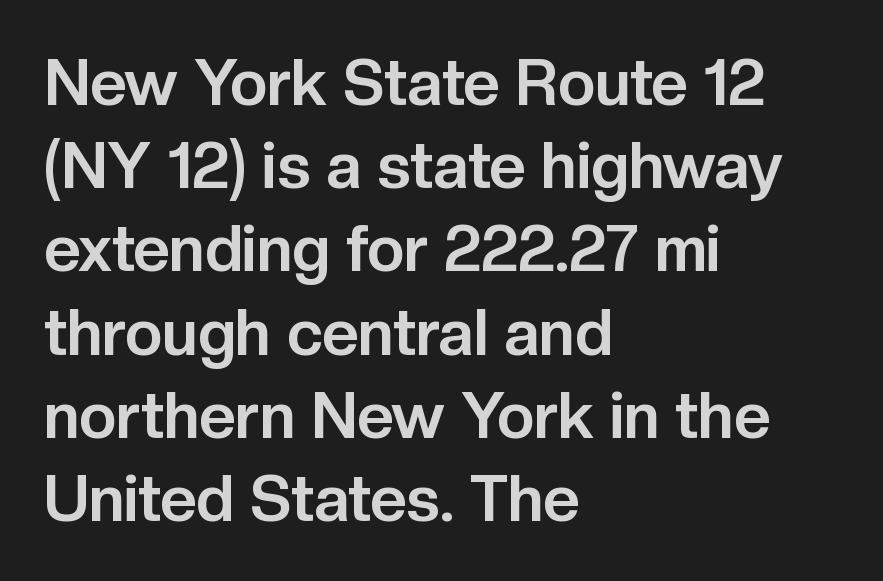
{"serif": "no", "italic": "no", "bold": "yes", "weight": "bold", "width": "normal", "stroke_contrast": "low", "x_height": "medium", "monospaced": "no", "underline": "no", "align": "left", "line_spacing": "normal", "line_spacing_ratio": 1.3, "letter_spacing": "normal", "letter_spacing_em": 0.0, "glyph_px": 64}
